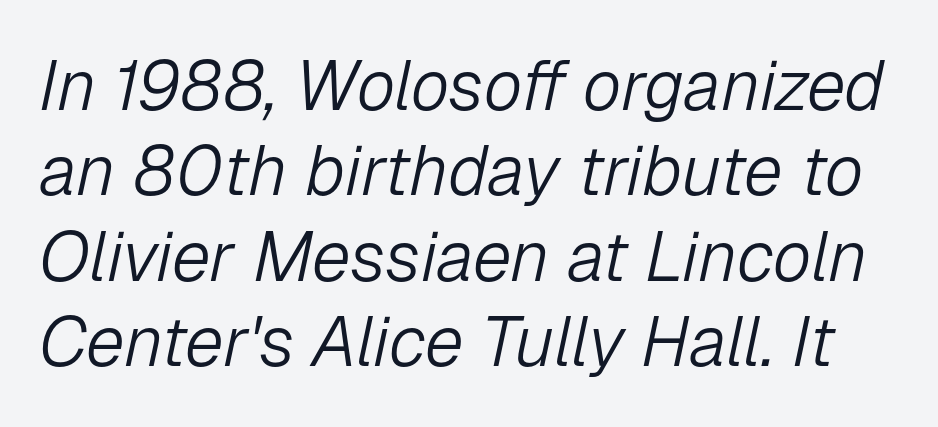
Would a proofreader flag this as italicized? Yes. Compared with typical body copy, the letter spacing here is the same. No chunkiness to these letters — they're not bold. The area under the type is left untouched. Note the varied advance widths — an 'i' is clearly narrower than an 'm'.
